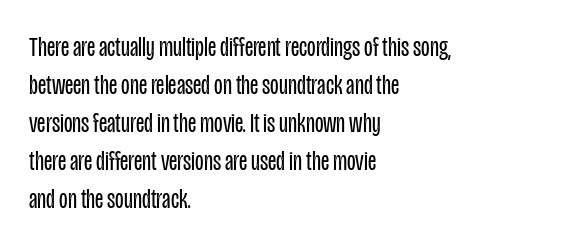
You could not count columns in this text — the font is proportionally spaced. No extra ink here — the face is not bold. The letters stand upright; this is a roman face. I'd call this a sans setting — the letters go barefoot. Nobody drew a line under any word here.
